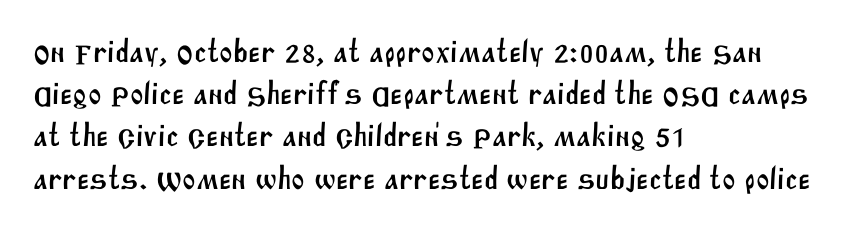
These lines are rendered in a variable-pitch font. Typeset ragged right — the left edge is the straight one. The tracking reads as untouched default to a designer's eye. Serif or sans? Sans — the stroke terminals are bare. The area under the type is left untouched.
